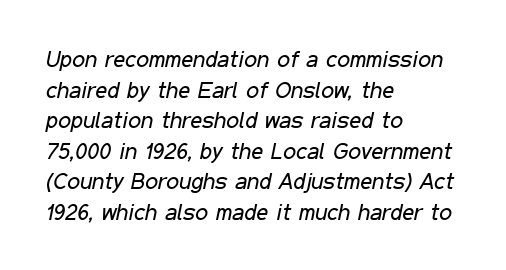
The image shows 23 px text type, italic (leaning right); set left-aligned, normal line spacing (1.33x), normal letter spacing, not underlined.
